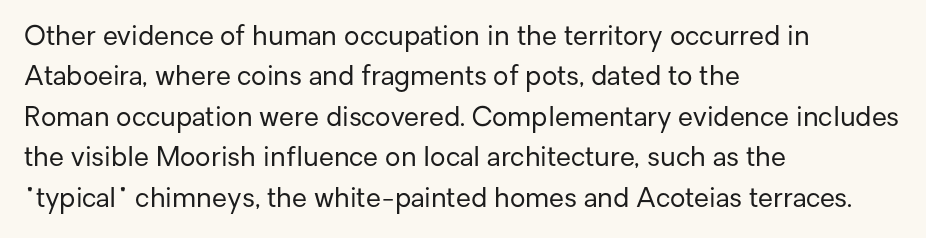
{"italic": "no", "bold": "no", "underline": "no", "align": "left", "line_spacing": "normal", "line_spacing_ratio": 1.5, "letter_spacing": "normal", "letter_spacing_em": 0.0, "glyph_px": 27}
